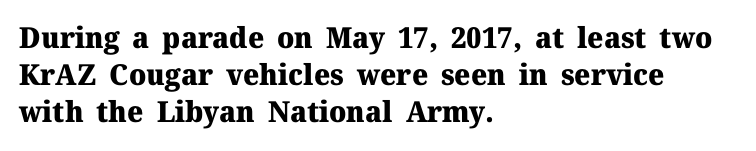
The image shows 29 px heavy serif type, upright; set left-aligned, normal line spacing (1.28x), normal letter spacing, not underlined; medium stroke contrast and a medium x-height.
